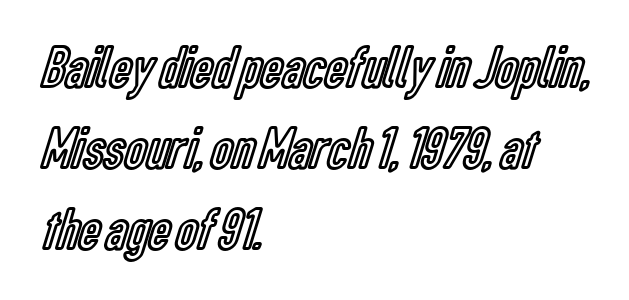
{"width": "condensed", "x_height": "medium", "monospaced": "no", "underline": "no", "align": "left", "line_spacing": "normal", "line_spacing_ratio": 1.35, "letter_spacing": "normal", "letter_spacing_em": 0.0, "glyph_px": 60}
